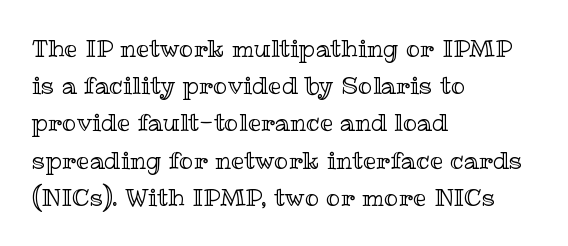
Interline gaps are of average width in this sample. The letters stand upright; this is a roman face. The face used here is rendered with its standard letterfit. Leftover space on each line is placed entirely after the last word. Beneath every word, the page is bare.
